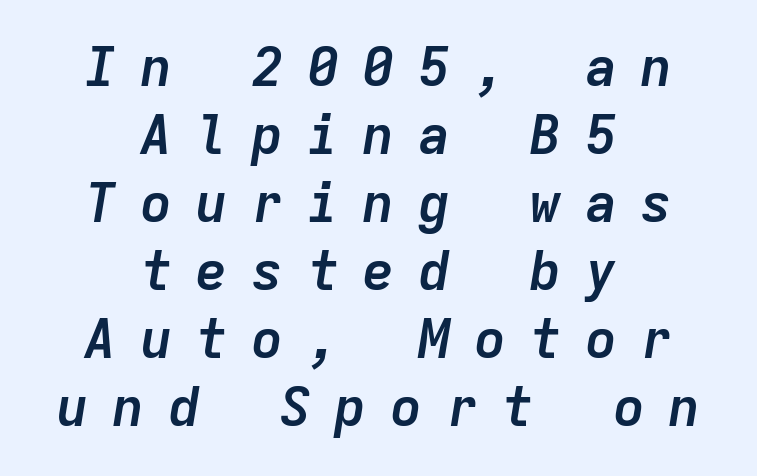
{"italic": "yes", "lean": "right", "slant_degrees": 9, "bold": "yes", "weight": "semibold", "width": "normal", "stroke_contrast": "low", "x_height": "medium", "monospaced": "yes", "underline": "no", "align": "center", "line_spacing": "normal", "line_spacing_ratio": 1.26, "letter_spacing": "wide", "letter_spacing_em": 0.43, "glyph_px": 54}
